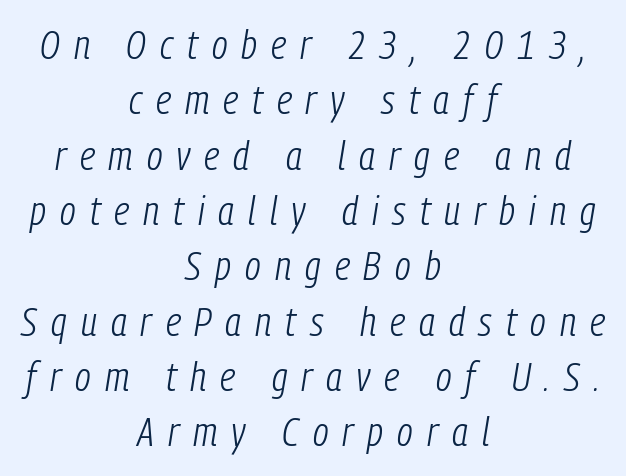
The tracking reads as deliberately expanded to a designer's eye. The whole block is typeset with a tilt. Compared with a flush-left layout, this one balances lines on the center instead. Each new line begins a customary step beneath the previous one. These lines are rendered in a variable-pitch font.
